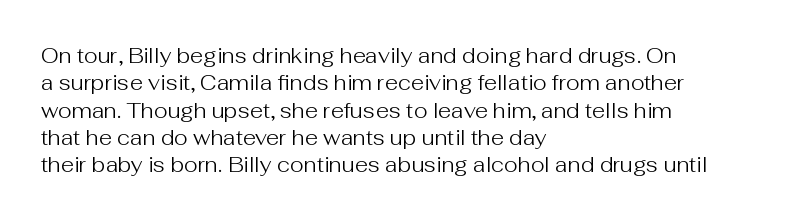
Q: Is the text bold? A: No.
Q: Is the text italic (slanted)? A: No, it is upright.
Q: Is the text underlined? A: No.
Q: How is the paragraph aligned? A: Left-aligned.
Q: Is the spacing between letters normal or unusually wide? A: Normal.
Q: Is the spacing between lines tight, normal or loose? A: Normal.
